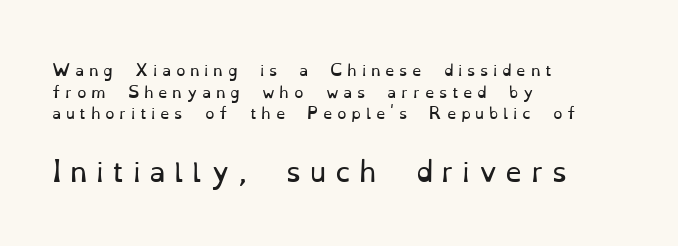
The image shows 27 px text type, upright; set left-aligned, normal line spacing (1.45x), unusually wide letter spacing (+0.31 em), not underlined; the second (bottom) block is 1.8x larger.
